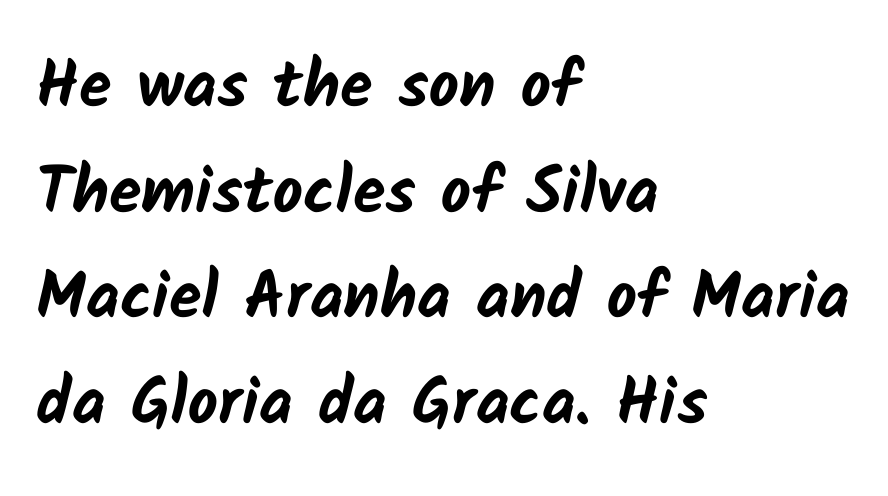
Do the characters align in a grid? No, the font is proportional. Plain, unruled lines of type. A full-strength bold gives these letters their thick strokes. Does the leading feel generous? No, just average. Does the type have serifs? No, each stem ends abruptly. The letters sit at their default tracking, neither squeezed nor spread.
